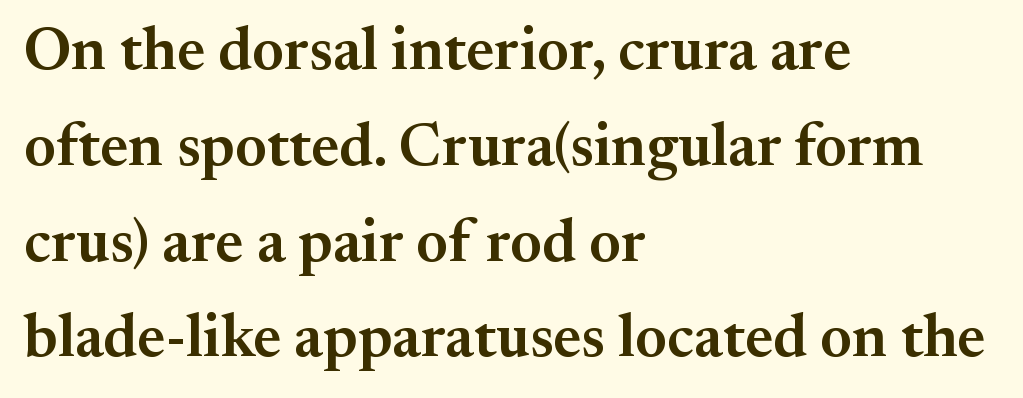
Each new line begins a customary step beneath the previous one. All the whitespace from short lines collects on the right. The text was rendered using a seriffed face with decorative stroke endings. This is the regular roman posture of the typeface.
